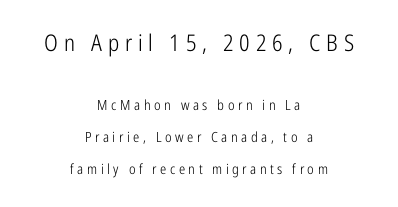
The image shows 23 px text type, upright; set centered, loose line spacing (2.28x), unusually wide letter spacing (+0.25 em), not underlined; the first (top) block is 1.64x larger.
